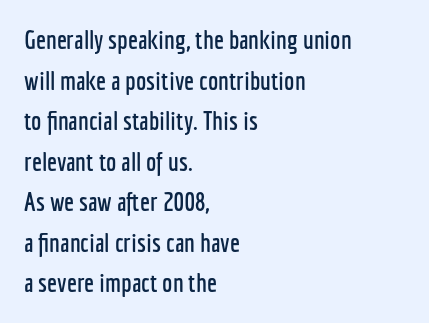
This rendering features lettering with no underline. How are the letters spaced? Ordinarily, with no added tracking. The setting favours the left margin, as ordinary paragraphs usually do. Does the lettering tilt? It doesn't — this is upright. Summary of vertical rhythm: regular, with standard interline spacing.
